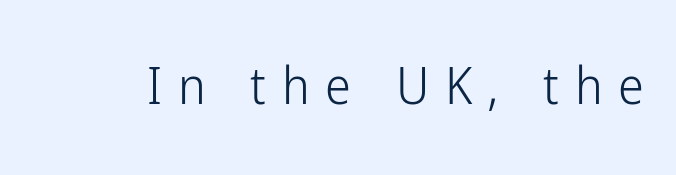
Q: Is the text bold? A: No.
Q: Is the text italic (slanted)? A: No, it is upright.
Q: Is the typeface a serif or a sans-serif typeface? A: Sans-serif.
Q: Is the text underlined? A: No.
Q: Is the spacing between letters normal or unusually wide? A: Unusually wide.
Q: Width (condensed, normal, or wide)? A: Condensed.
Q: Stroke contrast? A: Low.
Q: x-height? A: Medium.
Q: Monospaced? A: No.
